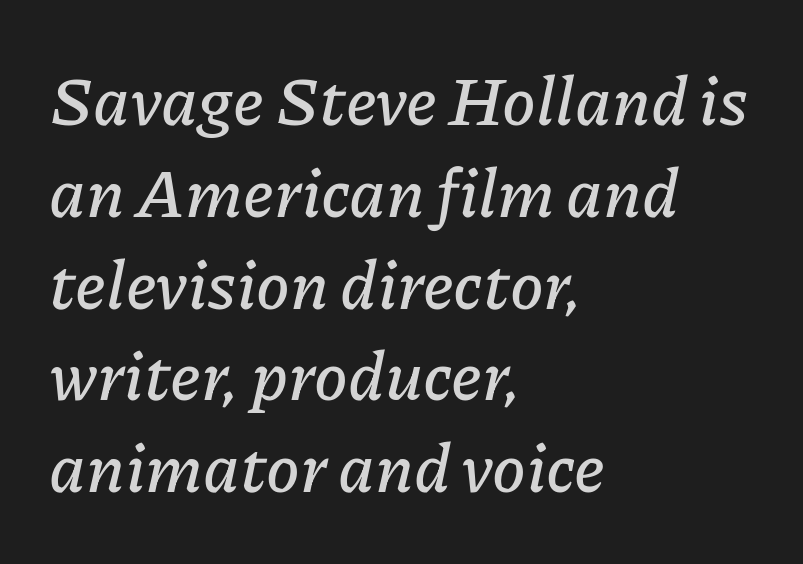
Glyph-to-glyph distance matches everyday printed text. You can tell it's italic because the verticals aren't actually vertical. Is this a fixed-width face? No — the glyphs have proportional, varying widths. The designer left line spacing at the default.
